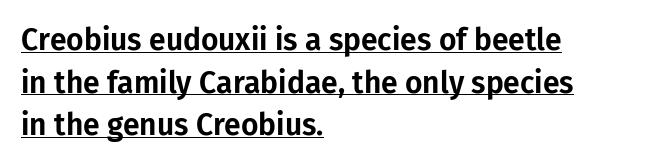
Q: Is the text italic (slanted)? A: No, it is upright.
Q: Is the typeface a serif or a sans-serif typeface? A: Sans-serif.
Q: Is the text underlined? A: Yes.
Q: How is the paragraph aligned? A: Left-aligned.
Q: Is the spacing between letters normal or unusually wide? A: Normal.
Q: Is the spacing between lines tight, normal or loose? A: Normal.
Q: Width (condensed, normal, or wide)? A: Normal.
Q: Stroke contrast? A: Low.
Q: x-height? A: Medium.
Q: Monospaced? A: No.
